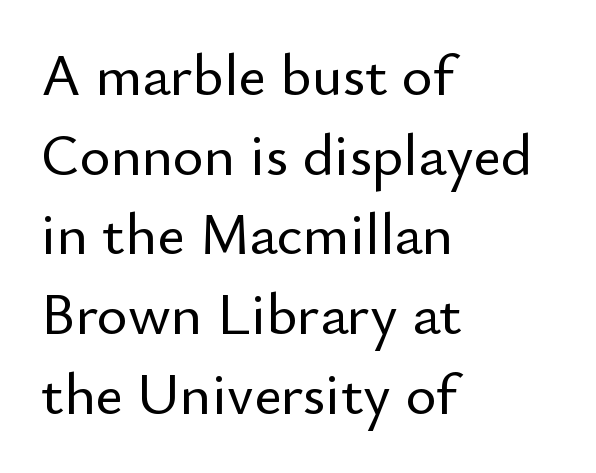
This is the regular roman posture of the typeface. The rendering shows plain stroke endings on the letterforms — a sans-serif design. The strip under each line holds only bare page. Note the varied advance widths — an 'i' is clearly narrower than an 'm'.
